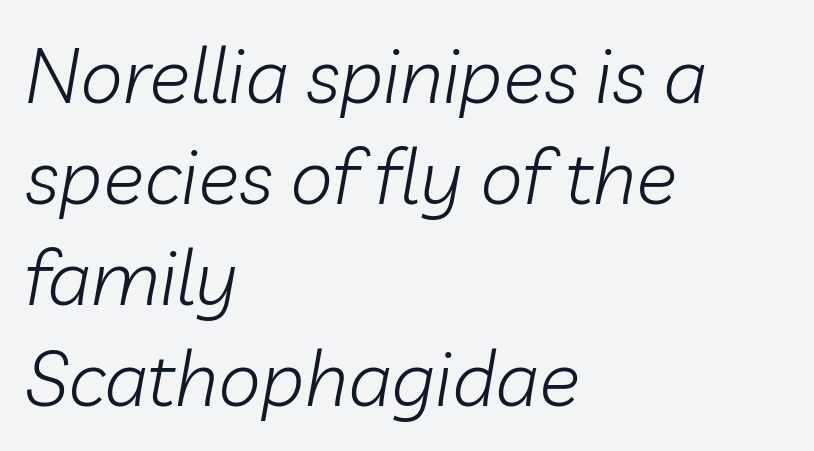
Q: Is the text bold? A: No.
Q: Is the text italic (slanted)? A: Yes, it leans right by about 10 degrees.
Q: Is the text underlined? A: No.
Q: How is the paragraph aligned? A: Left-aligned.
Q: Is the spacing between letters normal or unusually wide? A: Normal.
Q: Is the spacing between lines tight, normal or loose? A: Normal.
Q: Width (condensed, normal, or wide)? A: Normal.
Q: Stroke contrast? A: Low.
Q: x-height? A: Medium.
Q: Monospaced? A: No.
